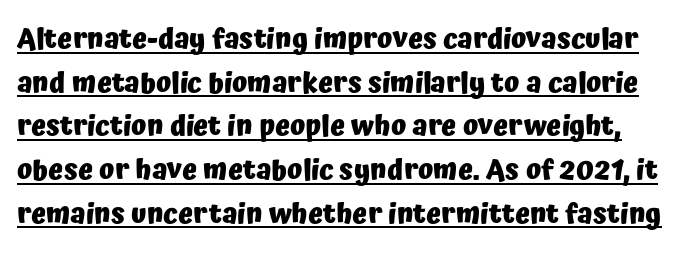
The image shows 28 px heavy sans-serif type, upright; set normal line spacing (1.56x), normal letter spacing, underlined; low stroke contrast and a medium x-height.
